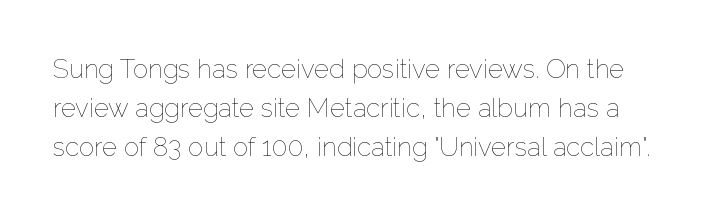
The font is comparable to plain body text, perhaps lighter. The lettering stays uniformly vertical, giving the passage a roman look. How are the letters spaced? Ordinarily, with no added tracking. The area under the type is left untouched. Normally led — the rows are evenly, conventionally spaced.
